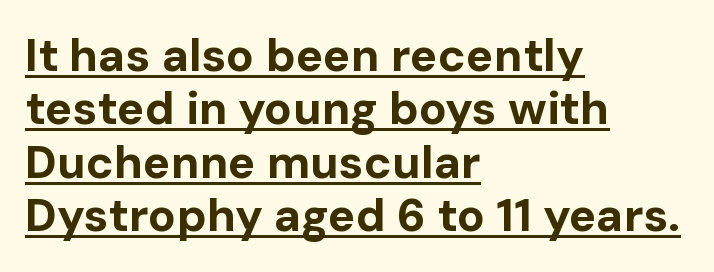
The image shows 46 px bold sans-serif type, upright; set left-aligned, line spacing 1.16x, normal letter spacing, underlined; low stroke contrast and a medium x-height.
